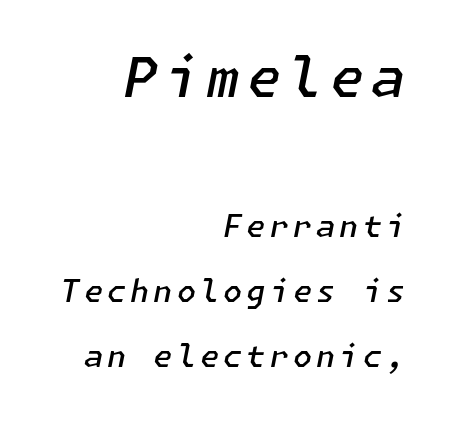
Q: Is the text bold? A: Semi-bold.
Q: Is the text italic (slanted)? A: Yes, it leans right by about 11 degrees.
Q: Is the text underlined? A: No.
Q: How is the paragraph aligned? A: Right-aligned.
Q: Is the spacing between lines tight, normal or loose? A: Loose.
Q: Which block of text is set in a larger size, the first (top) or the second (bottom)? A: The first (top) one.
Q: Width (condensed, normal, or wide)? A: Normal.
Q: Stroke contrast? A: Low.
Q: x-height? A: Medium.
